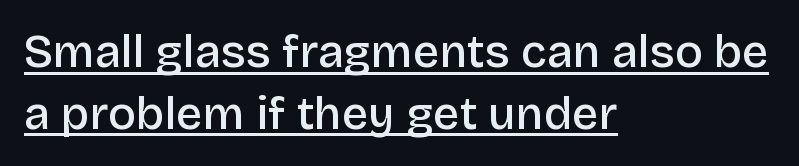
{"serif": "no", "italic": "no", "bold": "semi", "weight": "semibold", "width": "normal", "stroke_contrast": "low", "x_height": "large", "monospaced": "no", "underline": "yes", "align": "left", "line_spacing": "normal", "line_spacing_ratio": 1.34, "letter_spacing": "normal", "letter_spacing_em": 0.0, "glyph_px": 46}
